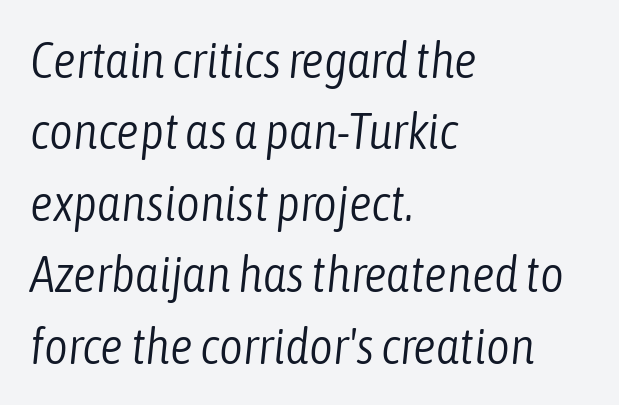
{"italic": "yes", "lean": "right", "slant_degrees": 6, "bold": "no", "weight": "light", "width": "condensed", "stroke_contrast": "low", "x_height": "medium", "monospaced": "no", "underline": "no", "align": "left", "line_spacing": "normal", "line_spacing_ratio": 1.4, "letter_spacing": "normal", "letter_spacing_em": 0.0, "glyph_px": 51}
